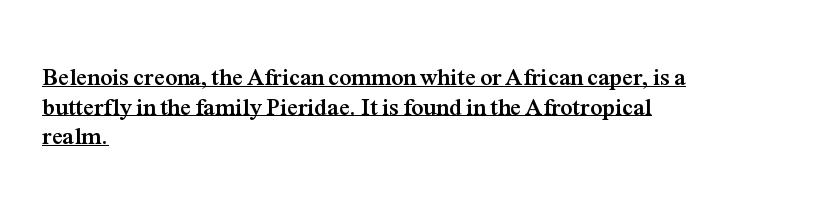
The passage shown is underscored from start to finish. There is no visible air inserted between adjacent glyphs. Heft: maximum for text — a bold. The type sits square on the baseline with zero lean. These lines are set flush left with a ragged right edge.
